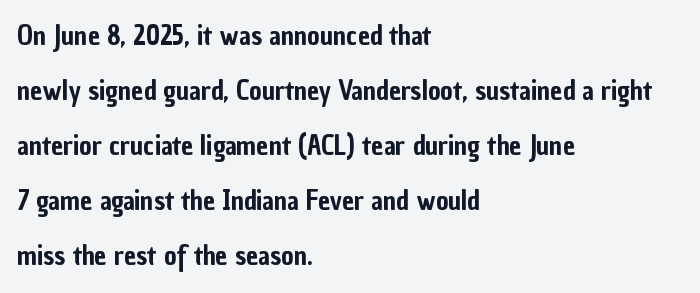
Q: Is the text italic (slanted)? A: No, it is upright.
Q: Is the text underlined? A: No.
Q: How is the paragraph aligned? A: Left-aligned.
Q: Is the spacing between letters normal or unusually wide? A: Normal.
Q: Is the spacing between lines tight, normal or loose? A: Loose.
